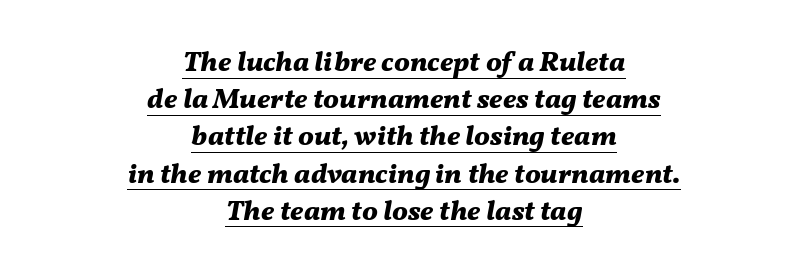
The typesetter has applied underlining to the passage shown. The passage is arranged like a title page — every line centered. How heavy is the stroke? Heavy — this is a bold. The passage shown is typed in a proportional face where columns would drift. Compared with typical paragraphs, the rows here are spaced about the same.
